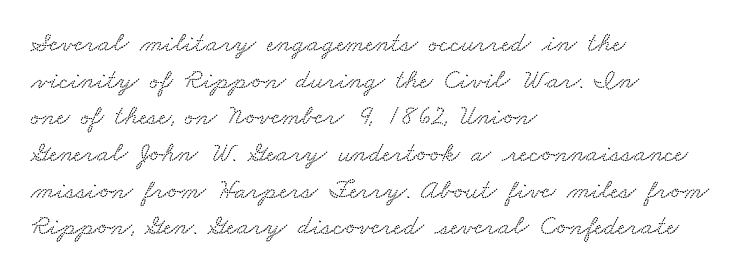
The image shows 28 px wide serif type; set left-aligned, normal line spacing (1.31x), normal letter spacing, not underlined; medium stroke contrast and a small x-height.
